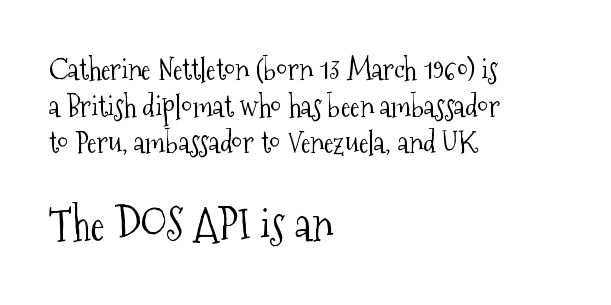
The image shows 44 px light, condensed serif type, upright; set left-aligned, normal line spacing (1.26x), normal letter spacing, not underlined; the second (bottom) block is 1.52x larger; medium stroke contrast and a medium x-height.
